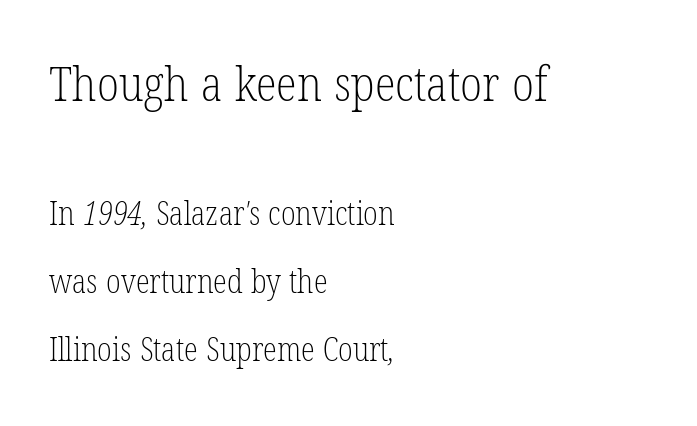
Q: Is the text bold? A: No.
Q: Is the typeface a serif or a sans-serif typeface? A: Serif.
Q: Is the text underlined? A: No.
Q: How is the paragraph aligned? A: Left-aligned.
Q: Is the spacing between letters normal or unusually wide? A: Normal.
Q: Is the spacing between lines tight, normal or loose? A: Loose.
Q: Which block of text is set in a larger size, the first (top) or the second (bottom)? A: The first (top) one.
Q: Width (condensed, normal, or wide)? A: Condensed.
Q: Stroke contrast? A: Low.
Q: x-height? A: Medium.
Q: Monospaced? A: No.
